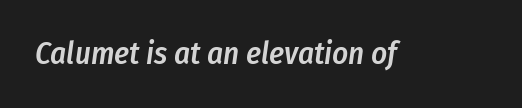
{"italic": "yes", "lean": "right", "slant_degrees": 8, "bold": "semi", "weight": "semibold", "width": "condensed", "stroke_contrast": "low", "x_height": "medium", "monospaced": "no", "underline": "no", "letter_spacing": "normal", "letter_spacing_em": 0.0, "glyph_px": 31}
